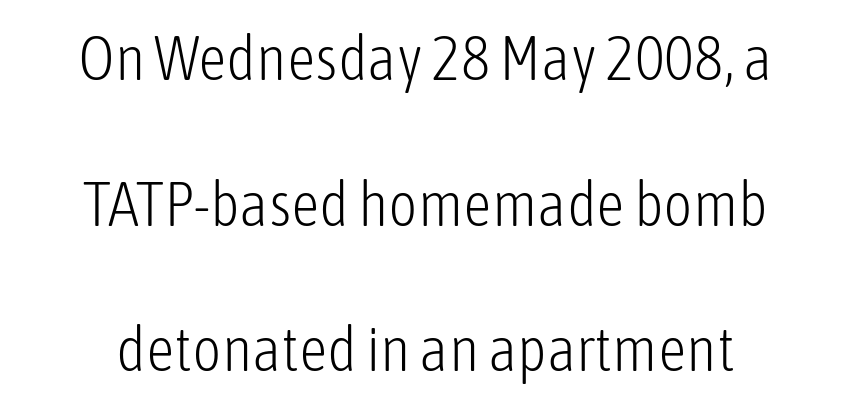
{"serif": "no", "italic": "no", "bold": "no", "weight": "light", "width": "condensed", "stroke_contrast": "low", "x_height": "medium", "monospaced": "no", "underline": "no", "align": "center", "line_spacing": "loose", "line_spacing_ratio": 2.31, "letter_spacing": "normal", "letter_spacing_em": 0.0, "glyph_px": 63}
